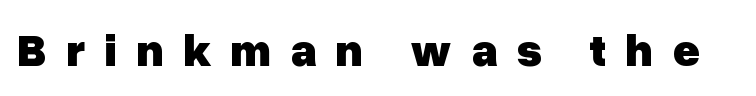
Q: Is the text bold? A: Yes.
Q: Is the text italic (slanted)? A: No, it is upright.
Q: Is the typeface a serif or a sans-serif typeface? A: Sans-serif.
Q: Is the text underlined? A: No.
Q: Is the spacing between letters normal or unusually wide? A: Unusually wide.
Q: Width (condensed, normal, or wide)? A: Normal.
Q: Stroke contrast? A: Low.
Q: x-height? A: Medium.
Q: Monospaced? A: No.
